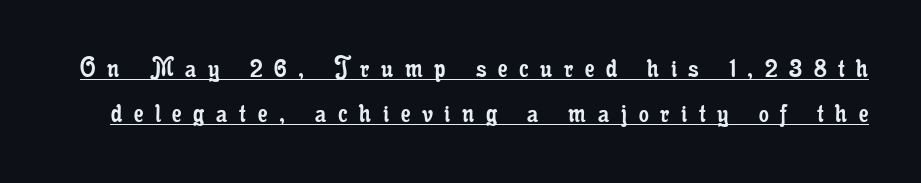
The strokes are not fattened; the text isn't bold. The rendering inserts visible extra space after every character. You can tell it's not italic because the verticals are truly vertical. A typesetter would call this proportional, since set widths differ per character. This sample keeps an unexceptional amount of space between lines.
